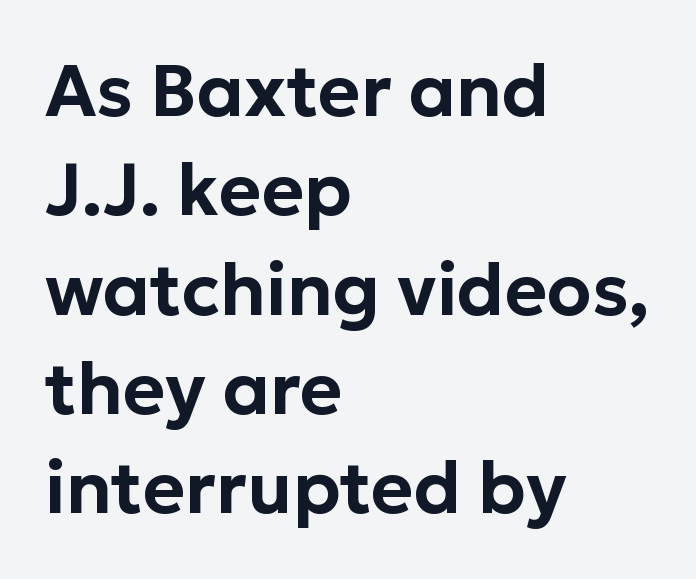
{"serif": "no", "italic": "no", "width": "normal", "stroke_contrast": "low", "x_height": "medium", "monospaced": "no", "underline": "no", "align": "left", "line_spacing": "normal", "line_spacing_ratio": 1.38, "letter_spacing": "normal", "letter_spacing_em": 0.0, "glyph_px": 72}
